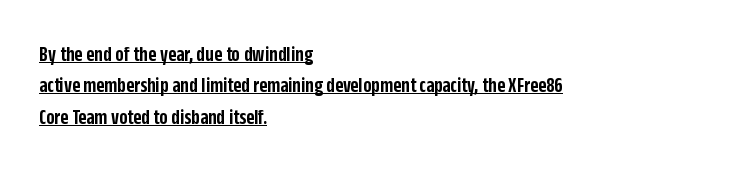
{"italic": "no", "bold": "semi", "underline": "yes", "align": "left", "line_spacing": "normal", "line_spacing_ratio": 1.43, "letter_spacing": "normal", "letter_spacing_em": 0.0, "glyph_px": 22}
